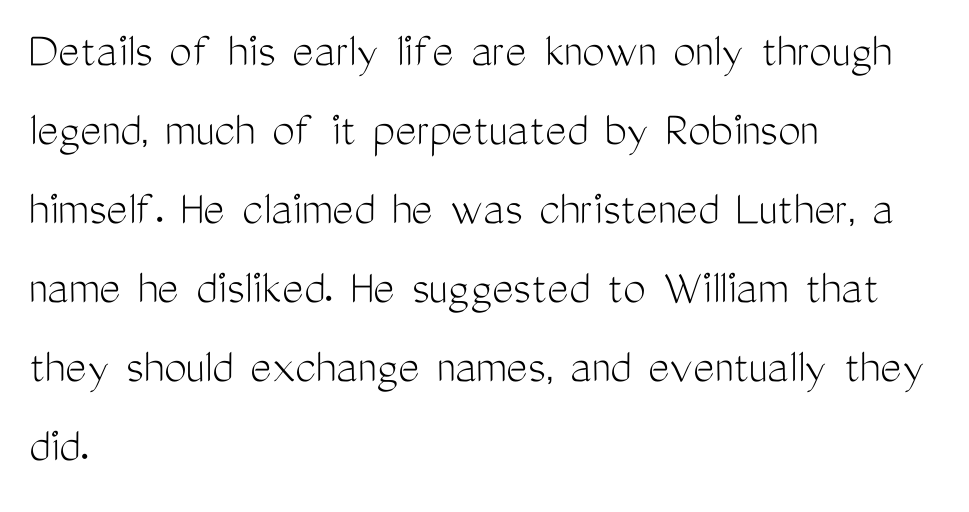
{"serif": "no", "italic": "no", "bold": "no", "weight": "light", "width": "condensed", "stroke_contrast": "medium", "x_height": "medium", "monospaced": "no", "underline": "no", "align": "left", "line_spacing": "normal", "line_spacing_ratio": 1.55, "letter_spacing": "normal", "letter_spacing_em": 0.0, "glyph_px": 51}
